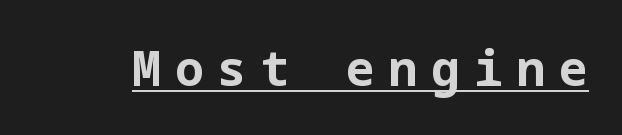
Q: Is the text bold? A: Yes.
Q: Is the text italic (slanted)? A: No, it is upright.
Q: Is the typeface a serif or a sans-serif typeface? A: Sans-serif.
Q: Is the text underlined? A: Yes.
Q: Is the spacing between letters normal or unusually wide? A: Unusually wide.
Q: Width (condensed, normal, or wide)? A: Normal.
Q: Stroke contrast? A: Low.
Q: x-height? A: Medium.
